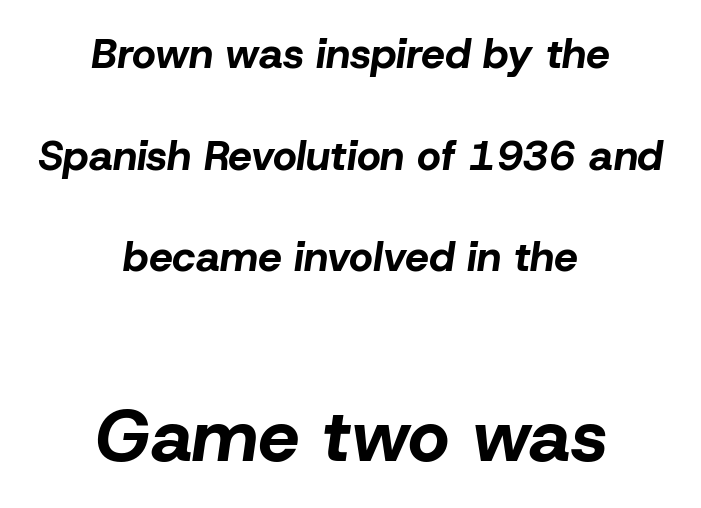
The specimen omits any rule beneath the text block's lines. You could not count columns in this text — the font is proportionally spaced. How are the letters spaced? Ordinarily, with no added tracking. Short and long lines alike share a common midpoint.
